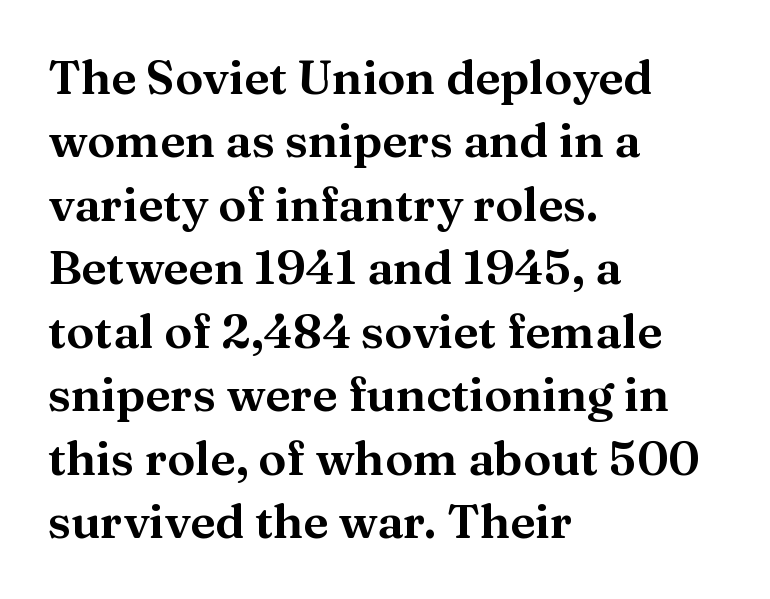
Rows of type keep a routine distance in the vertical direction. Is this a fixed-width face? No — the glyphs have proportional, varying widths. Every stem runs plumb, perpendicular to the baseline. Stroke terminals: seriffed.
